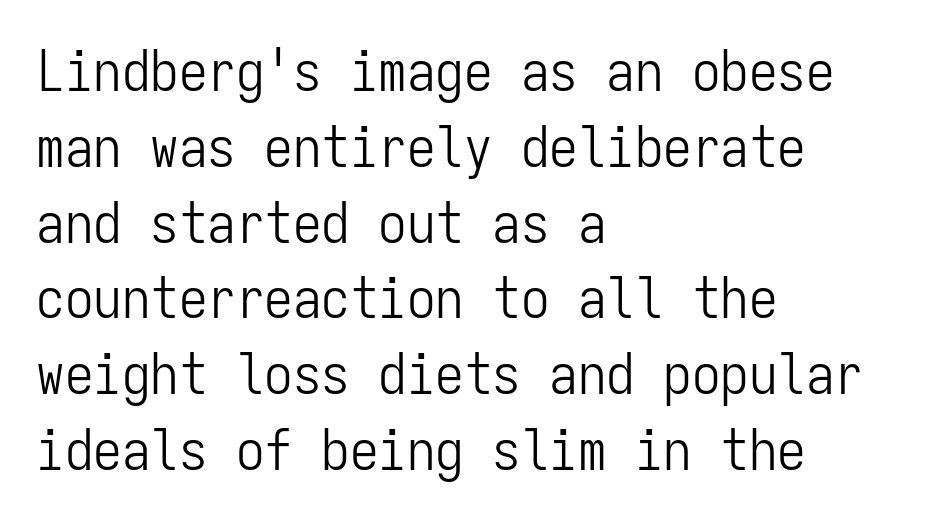
Q: Is the text bold? A: No.
Q: Is the text italic (slanted)? A: No, it is upright.
Q: Is the typeface a serif or a sans-serif typeface? A: Sans-serif.
Q: Is the text underlined? A: No.
Q: How is the paragraph aligned? A: Left-aligned.
Q: Is the spacing between letters normal or unusually wide? A: Normal.
Q: Is the spacing between lines tight, normal or loose? A: Normal.
Q: Width (condensed, normal, or wide)? A: Condensed.
Q: Stroke contrast? A: Low.
Q: x-height? A: Medium.
Q: Monospaced? A: Yes.
